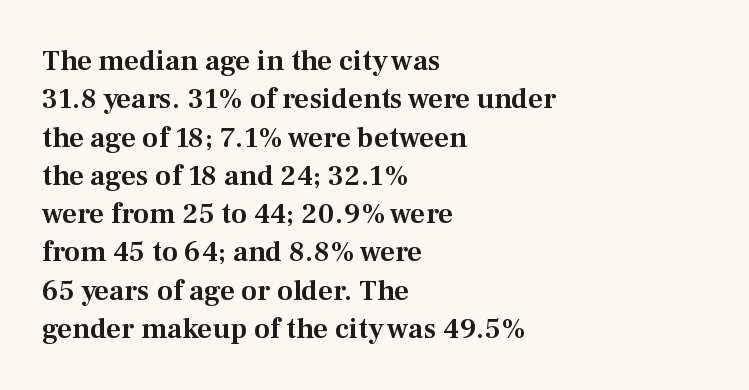
{"serif": "yes", "italic": "no", "width": "normal", "stroke_contrast": "medium", "x_height": "medium", "monospaced": "no", "underline": "no", "align": "left", "line_spacing": "normal", "line_spacing_ratio": 1.32, "letter_spacing": "normal", "letter_spacing_em": 0.0, "glyph_px": 29}
